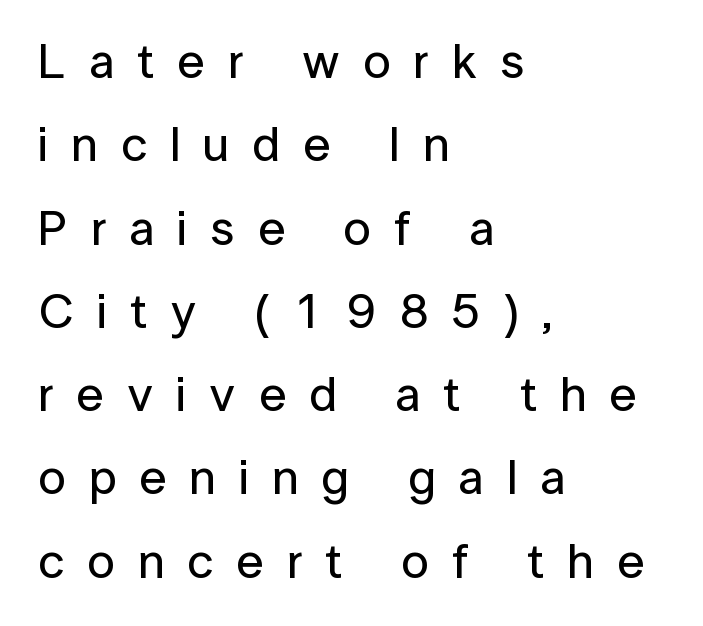
{"serif": "no", "italic": "no", "width": "normal", "stroke_contrast": "low", "x_height": "medium", "monospaced": "no", "underline": "no", "align": "left", "line_spacing": "normal", "line_spacing_ratio": 1.7, "letter_spacing": "wide", "letter_spacing_em": 0.47, "glyph_px": 49}
